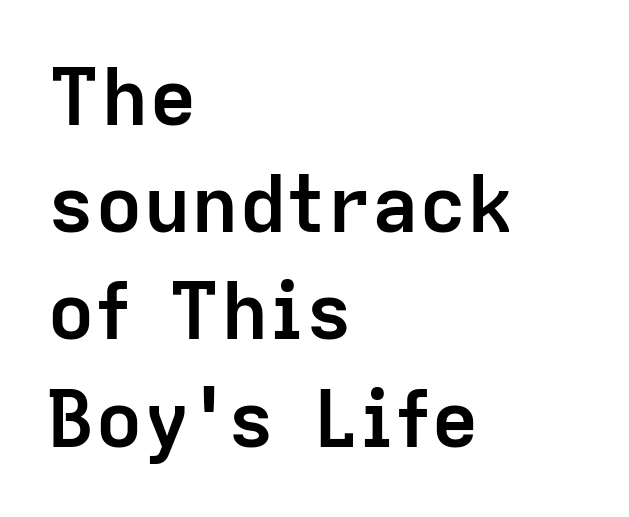
Q: Is the text bold? A: Yes.
Q: Is the text italic (slanted)? A: No, it is upright.
Q: Is the typeface a serif or a sans-serif typeface? A: Sans-serif.
Q: Is the text underlined? A: No.
Q: How is the paragraph aligned? A: Left-aligned.
Q: Is the spacing between letters normal or unusually wide? A: Normal.
Q: Is the spacing between lines tight, normal or loose? A: Normal.
Q: Width (condensed, normal, or wide)? A: Normal.
Q: Stroke contrast? A: Low.
Q: x-height? A: Medium.
Q: Monospaced? A: No.
